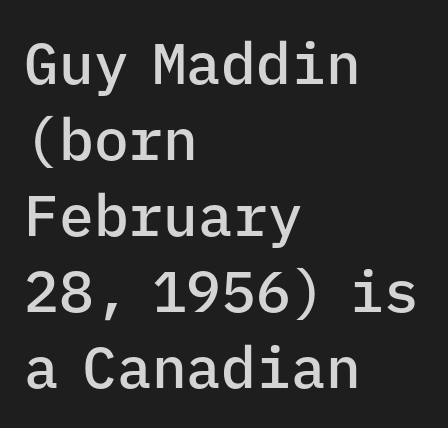
Here the designer chose a console-style face with uniform glyph widths. Words float on clear page, feet unadorned. Inter-character spacing is left at the font's built-in metrics. These words are printed semibold, heavier than regular yet not bold. The face used here is a sans, in the tradition of grotesques and geometrics. Does the leading feel generous? No, just average.
